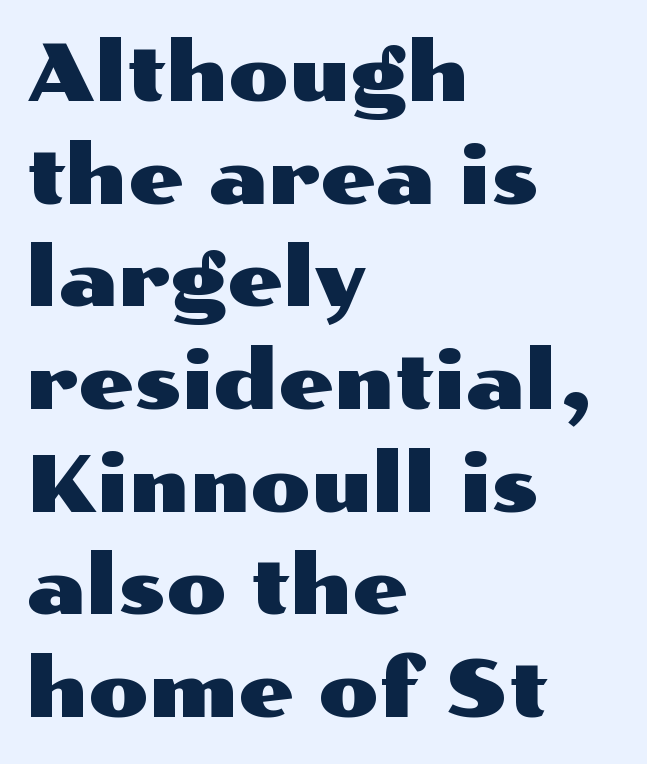
Tall strokes in this sample are plumb rather than angled. Spacing verdict: proportional, widths tailored to each character. Nope, no serifs anywhere on these letters. Casual observation: everything's shoved over to the left. No word sits above an underline.
